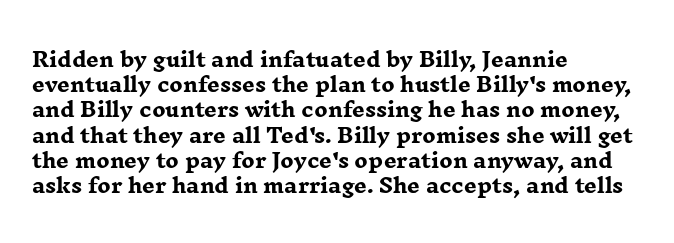
{"italic": "no", "bold": "yes", "underline": "no", "align": "left", "line_spacing": "normal", "line_spacing_ratio": 1.26, "letter_spacing": "normal", "letter_spacing_em": 0.0, "glyph_px": 20}
